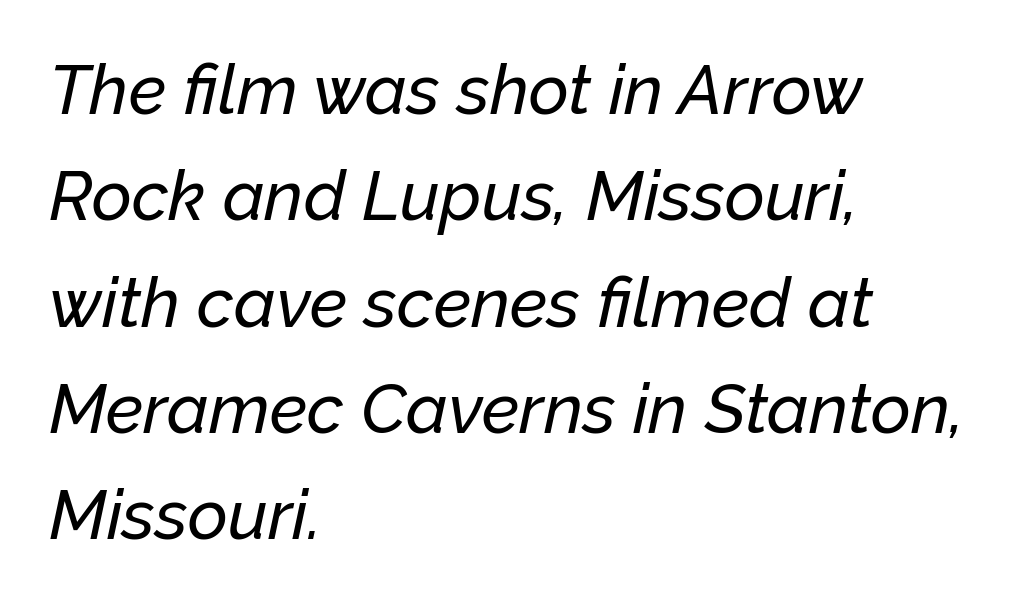
The image shows 69 px text type, italic (leaning right); set left-aligned, normal line spacing (1.54x), normal letter spacing, not underlined; low stroke contrast and a medium x-height.
